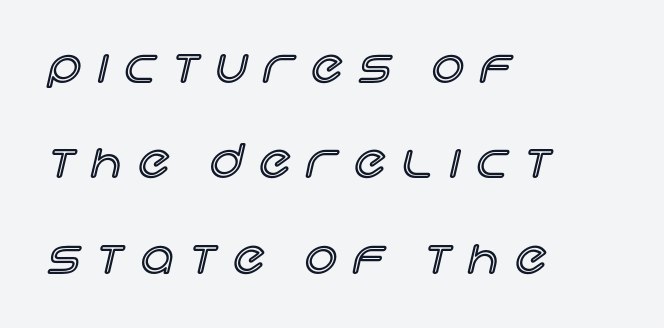
The image shows 45 px text type; set left-aligned, loose line spacing (2.12x), unusually wide letter spacing (+0.38 em), not underlined; a large x-height.
